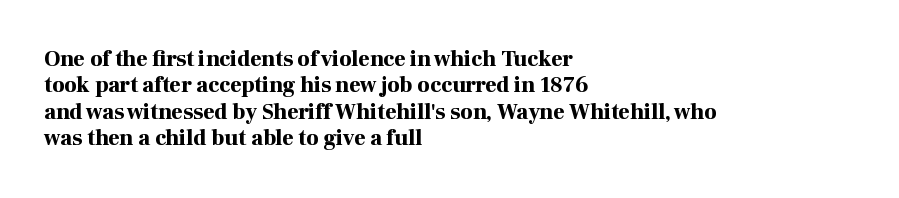
Stroke thickness is high; the sample reads as a true bold. Underline: absent. The horizontal fit of the characters is conventional and even. Do the letters lean? They stand straight. Horizontal alignment here is leftward, the default for most running prose.
